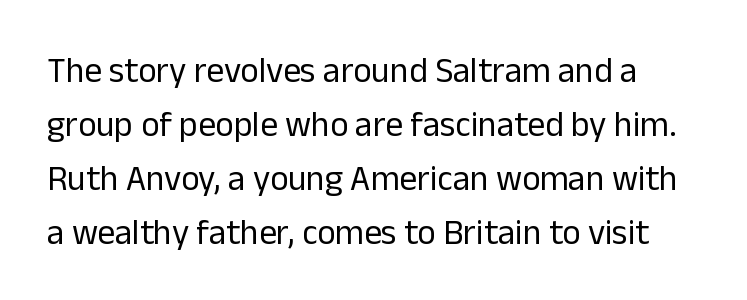
Q: Is the text bold? A: No.
Q: Is the text italic (slanted)? A: No, it is upright.
Q: Is the typeface a serif or a sans-serif typeface? A: Sans-serif.
Q: Is the text underlined? A: No.
Q: Is the spacing between letters normal or unusually wide? A: Normal.
Q: Is the spacing between lines tight, normal or loose? A: Normal.
Q: Width (condensed, normal, or wide)? A: Normal.
Q: Stroke contrast? A: Low.
Q: x-height? A: Medium.
Q: Monospaced? A: No.
